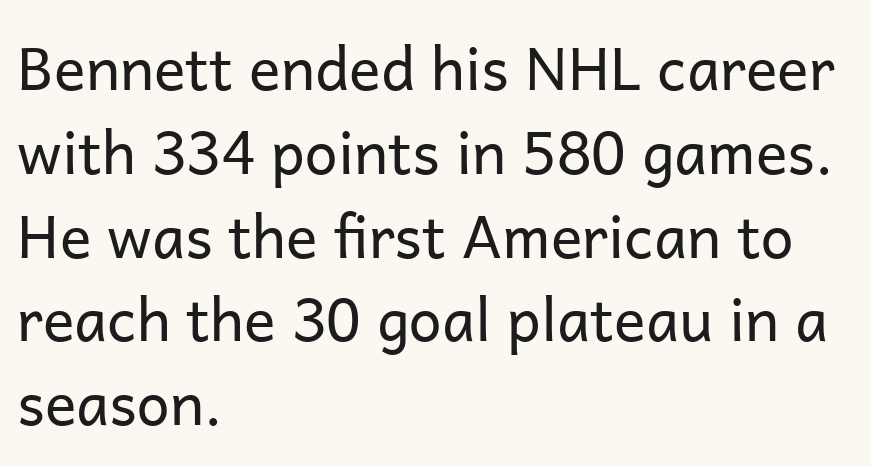
Q: Is the text bold? A: No.
Q: Is the text italic (slanted)? A: No, it is upright.
Q: Is the typeface a serif or a sans-serif typeface? A: Sans-serif.
Q: Is the text underlined? A: No.
Q: How is the paragraph aligned? A: Left-aligned.
Q: Is the spacing between letters normal or unusually wide? A: Normal.
Q: Is the spacing between lines tight, normal or loose? A: Normal.
Q: Width (condensed, normal, or wide)? A: Normal.
Q: Stroke contrast? A: Low.
Q: x-height? A: Medium.
Q: Monospaced? A: No.
